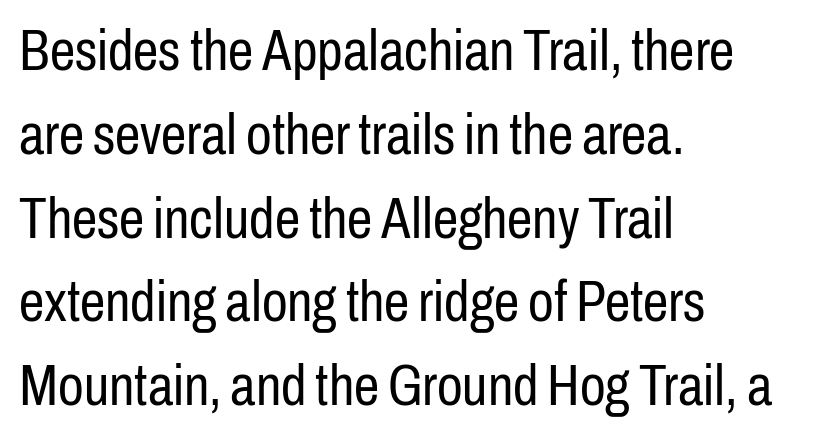
{"serif": "no", "italic": "no", "bold": "no", "weight": "regular", "width": "condensed", "stroke_contrast": "low", "x_height": "medium", "monospaced": "no", "underline": "no", "align": "left", "line_spacing": "normal", "line_spacing_ratio": 1.47, "letter_spacing": "normal", "letter_spacing_em": 0.0, "glyph_px": 57}
